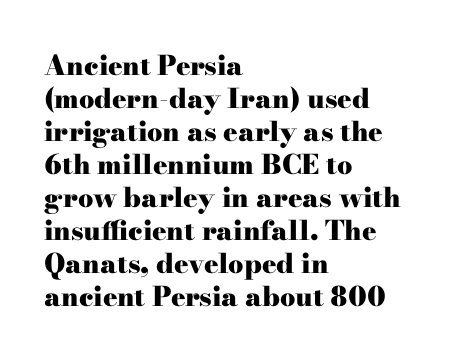
The image shows 27 px bold type, upright; set left-aligned, line spacing 1.22x, normal letter spacing, not underlined.
